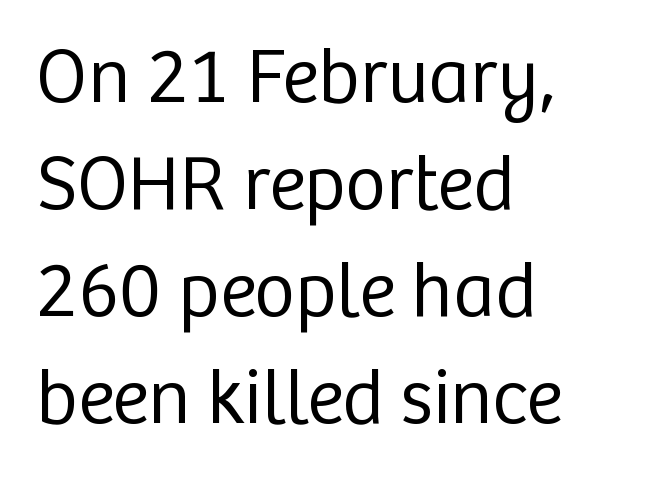
{"serif": "no", "italic": "no", "bold": "no", "weight": "regular", "width": "normal", "stroke_contrast": "low", "x_height": "medium", "monospaced": "no", "underline": "no", "align": "left", "line_spacing": "normal", "line_spacing_ratio": 1.37, "letter_spacing": "normal", "letter_spacing_em": 0.0, "glyph_px": 78}
